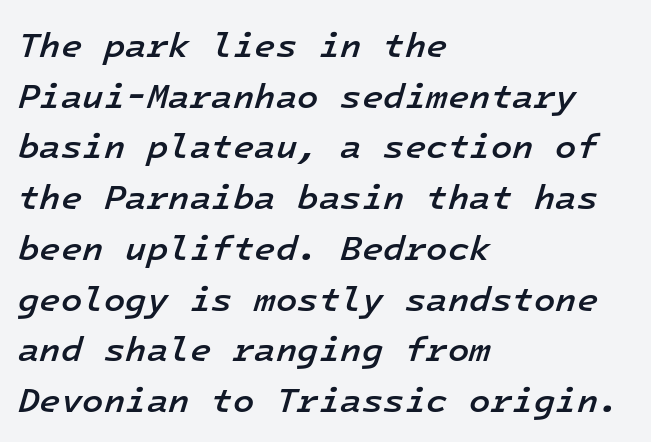
The image shows 35 px semibold type, italic (leaning right), monospaced; set left-aligned, normal line spacing (1.45x), normal letter spacing, not underlined; low stroke contrast and a medium x-height.
